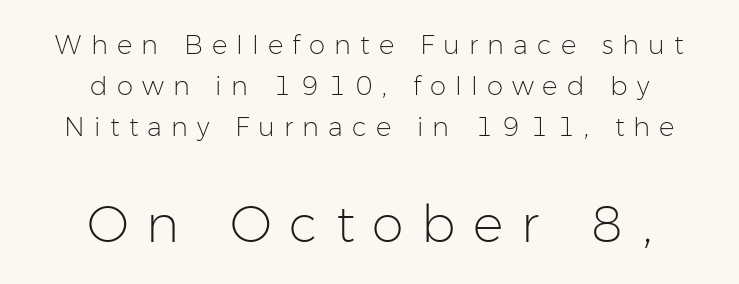
Size contrast runs from small at the top to large at the bottom. Every stem runs plumb, perpendicular to the baseline. The designer went with a sans here, leaving each stem footless. Regarding leading, the lines here are spaced in the standard way. Do the characters align in a grid? No, the font is proportional.
